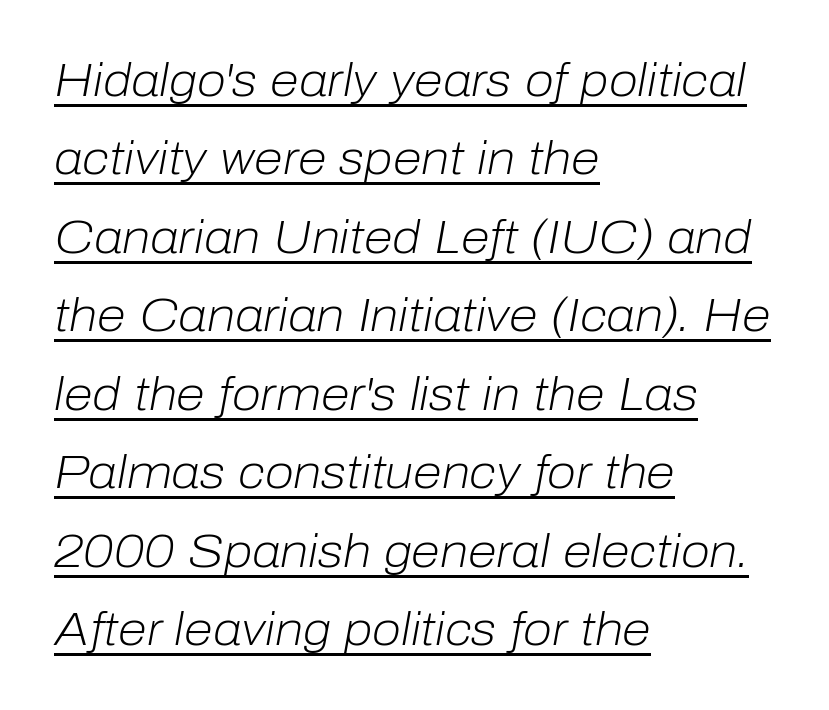
Rows of type keep a routine distance in the vertical direction. Characters follow at the spacing the type designer built in. Yep, that's italic — everything's leaning. These lines are rendered in a variable-pitch font. Every row of glyphs begins at an identical x-position on the left.
